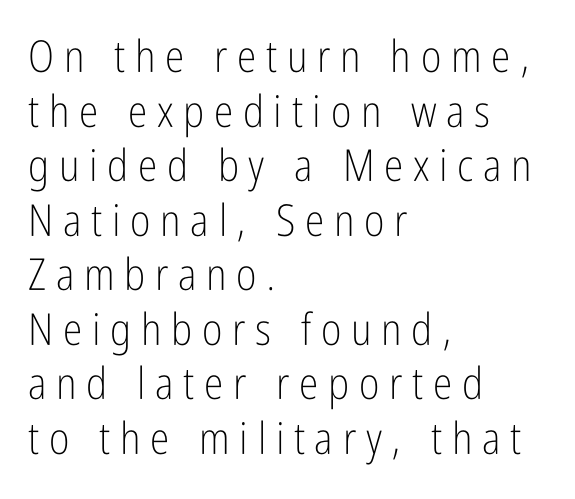
The font's upright variant was chosen for this text. Letters have the restrained weight of plain body copy at most. Letter spacing: wide. The setting favours the left margin, as ordinary paragraphs usually do. Varying glyph widths throughout — classic text-font behaviour. A clean baseline with only descenders dipping below it.
